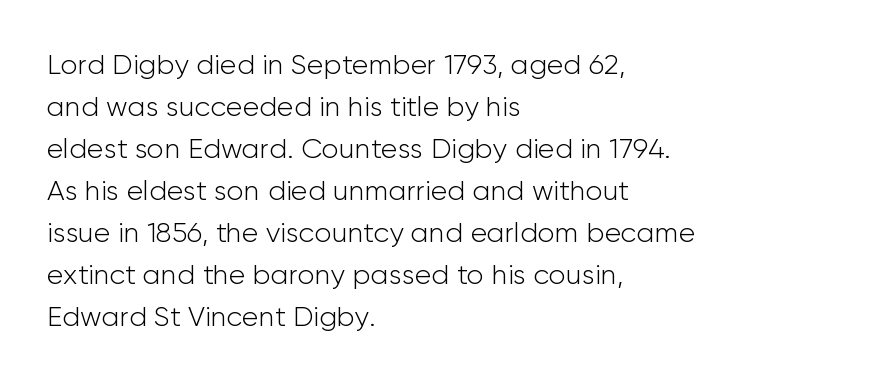
What's the leading like? Ordinary, nothing unusual. Heft: none added — not bold. The zone under the glyphs is completely vacant. Characters remain perfectly vertical along every line. This is sans-serif lettering, the kind often seen on screens and signage. The rendering uses natural spacing where letterforms have individual widths.
